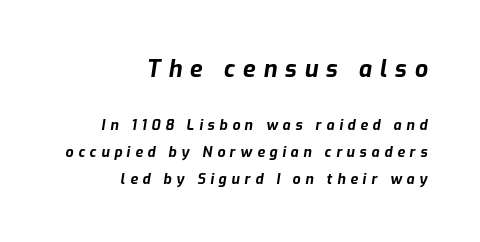
The image shows 23 px bold type, italic (leaning right); set right-aligned, loose line spacing (1.91x), unusually wide letter spacing (+0.34 em), not underlined; the first (top) block is 1.64x larger.
